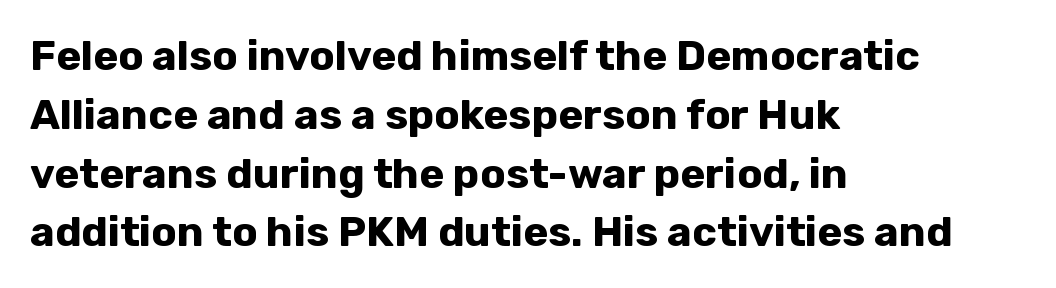
Q: Is the text bold? A: Yes.
Q: Is the text italic (slanted)? A: No, it is upright.
Q: Is the typeface a serif or a sans-serif typeface? A: Sans-serif.
Q: Is the text underlined? A: No.
Q: How is the paragraph aligned? A: Left-aligned.
Q: Is the spacing between letters normal or unusually wide? A: Normal.
Q: Is the spacing between lines tight, normal or loose? A: Normal.
Q: Width (condensed, normal, or wide)? A: Normal.
Q: Stroke contrast? A: Low.
Q: x-height? A: Medium.
Q: Monospaced? A: No.
